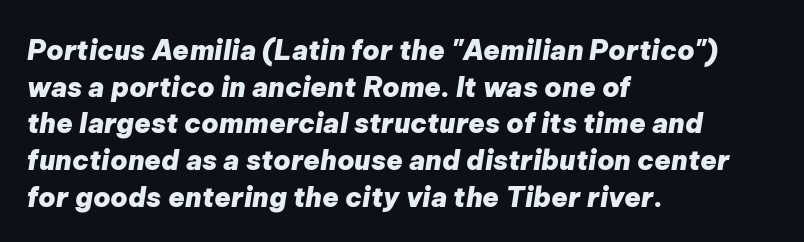
No word sits above an underline. Casual observation: everything's shoved over to the left. This block has exactly the height ordinary leading produces. The type is set solid horizontally, with unmodified tracking. Would a proofreader flag this as italicized? Yes. Strong, thick strokes mark this as bold type.
